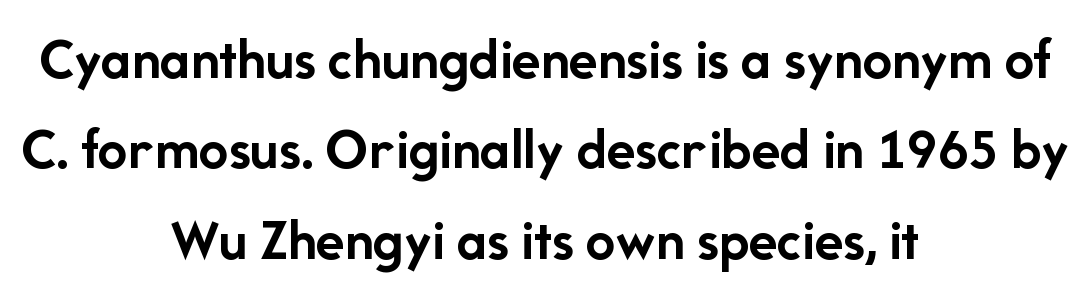
Proportional: the letters do not fall into vertical columns. Unlike italic type, these characters show no tilt at all. Quick note: underline off. Each line is balanced around a shared central axis.
